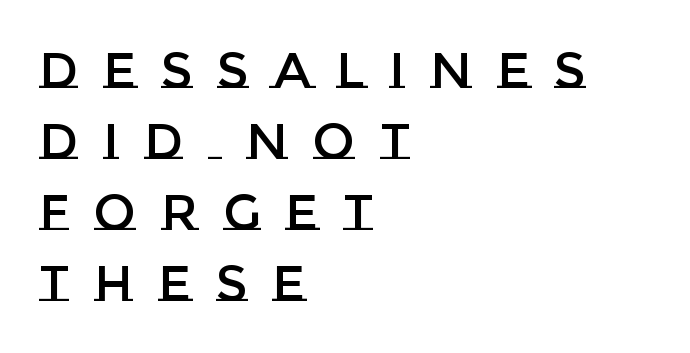
You could not count columns in this text — the font is proportionally spaced. The glyphs are unaccompanied by any horizontal stroke below them. Summary of vertical rhythm: regular, with standard interline spacing. The typesetter chose a ragged-right arrangement here. Tracking value appears strongly positive — letters spread wide.
